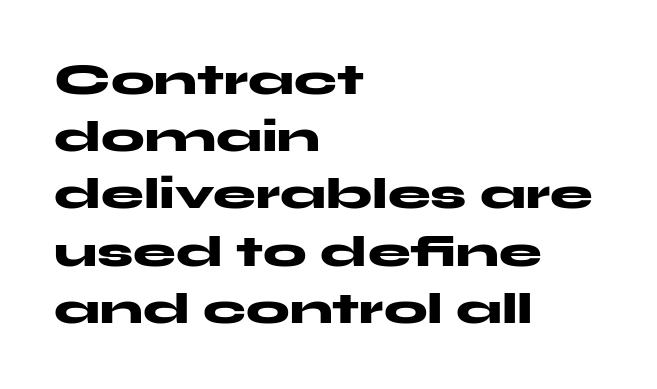
{"serif": "no", "italic": "no", "bold": "yes", "weight": "heavy", "width": "wide", "stroke_contrast": "medium", "x_height": "medium", "monospaced": "no", "underline": "no", "align": "left", "line_spacing": "normal", "line_spacing_ratio": 1.33, "letter_spacing": "normal", "letter_spacing_em": 0.0, "glyph_px": 43}
